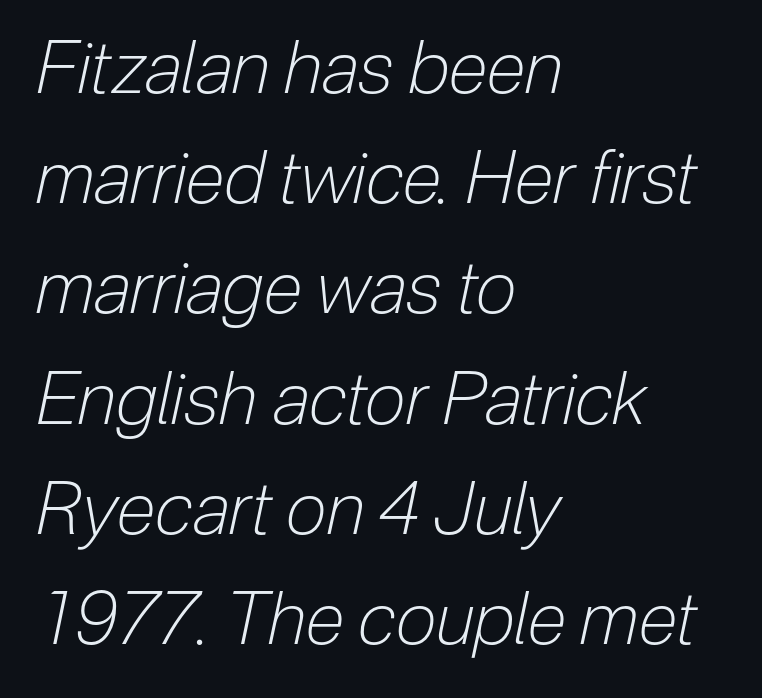
The image shows 73 px light, condensed type, italic (leaning right); set left-aligned, normal line spacing (1.51x), normal letter spacing, not underlined; low stroke contrast and a medium x-height.
